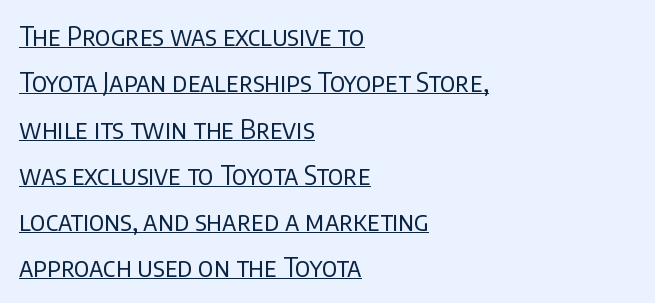
Q: Is the text bold? A: No.
Q: Is the text italic (slanted)? A: No, it is upright.
Q: Is the text underlined? A: Yes.
Q: How is the paragraph aligned? A: Left-aligned.
Q: Is the spacing between letters normal or unusually wide? A: Normal.
